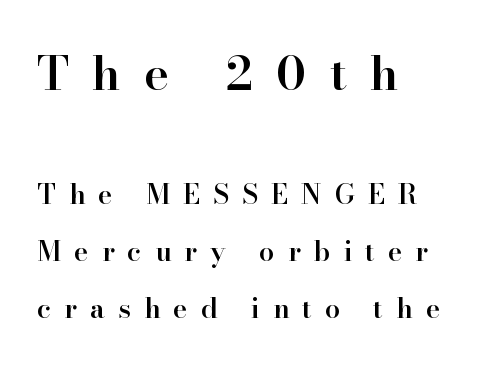
Q: Is the text bold? A: Semi-bold.
Q: Is the text italic (slanted)? A: No, it is upright.
Q: Is the typeface a serif or a sans-serif typeface? A: Serif.
Q: Is the text underlined? A: No.
Q: How is the paragraph aligned? A: Left-aligned.
Q: Is the spacing between letters normal or unusually wide? A: Unusually wide.
Q: Is the spacing between lines tight, normal or loose? A: Loose.
Q: Which block of text is set in a larger size, the first (top) or the second (bottom)? A: The first (top) one.
Q: Width (condensed, normal, or wide)? A: Normal.
Q: Stroke contrast? A: High.
Q: x-height? A: Small.
Q: Monospaced? A: No.
